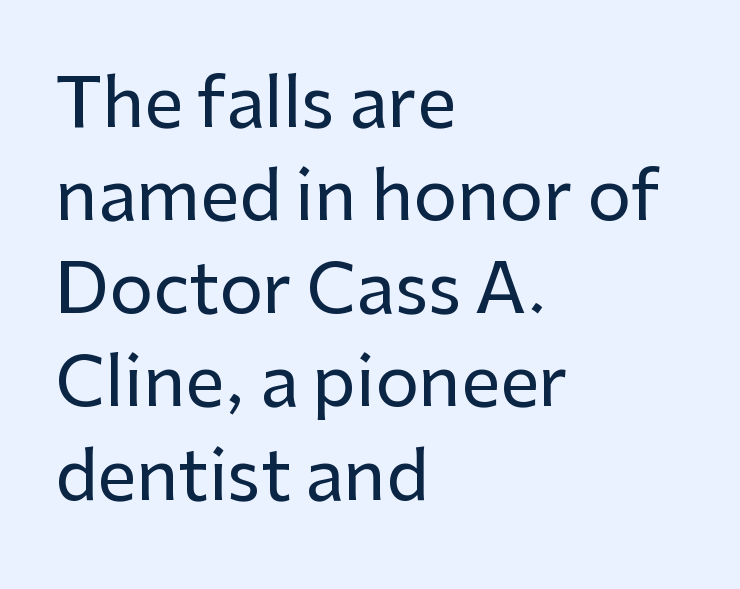
Q: Is the text italic (slanted)? A: No, it is upright.
Q: Is the typeface a serif or a sans-serif typeface? A: Sans-serif.
Q: Is the text underlined? A: No.
Q: How is the paragraph aligned? A: Left-aligned.
Q: Is the spacing between letters normal or unusually wide? A: Normal.
Q: Is the spacing between lines tight, normal or loose? A: Normal.
Q: Width (condensed, normal, or wide)? A: Normal.
Q: Stroke contrast? A: Low.
Q: x-height? A: Medium.
Q: Monospaced? A: No.
